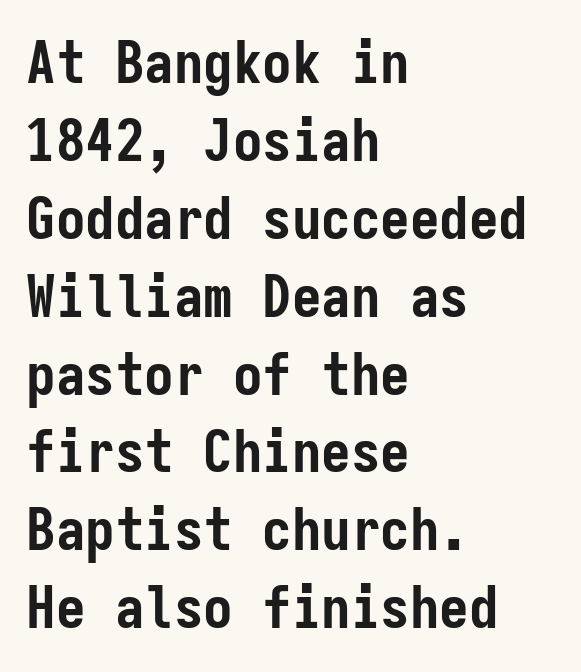
The image shows 59 px semibold, condensed sans-serif type, upright, monospaced; set left-aligned, normal line spacing (1.32x), normal letter spacing, not underlined; low stroke contrast and a medium x-height.
